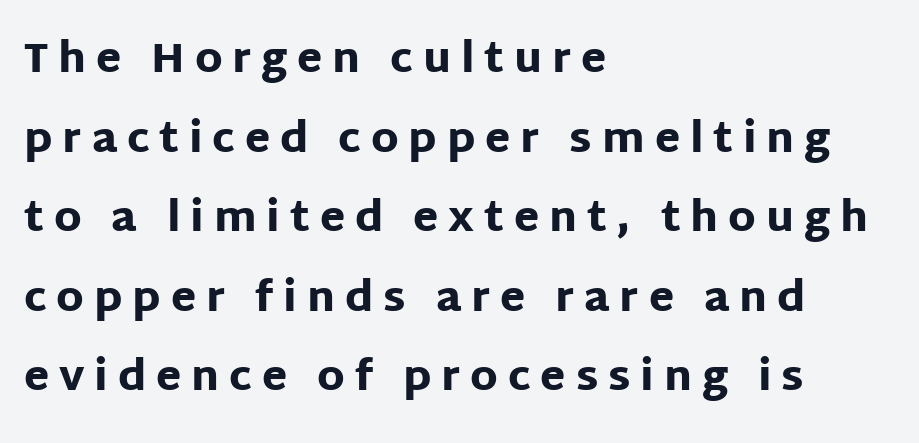
This is heavy type, rendered in bold. Note the varied advance widths — an 'i' is clearly narrower than an 'm'. This is sans-serif lettering, the kind often seen on screens and signage. In terms of posture, this sample is upright. Observe the wide spacing: letters keep a clear distance from each other. Teacher's note: observe the even left margin — that is flush-left alignment.
